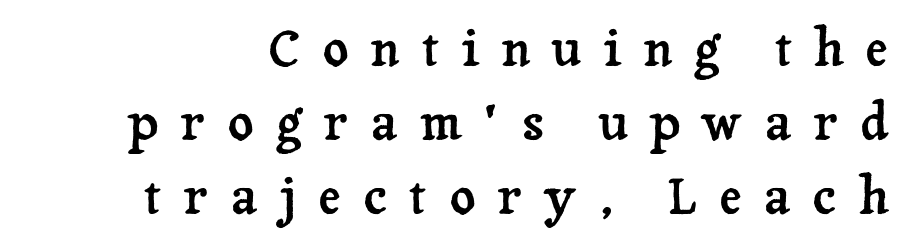
Here the designer chose a conventional face with non-uniform glyph widths. Vertically, the passage feels balanced, rows spaced as you'd expect. Tracking value appears strongly positive — letters spread wide. Regarding serifs, this sample has them.
